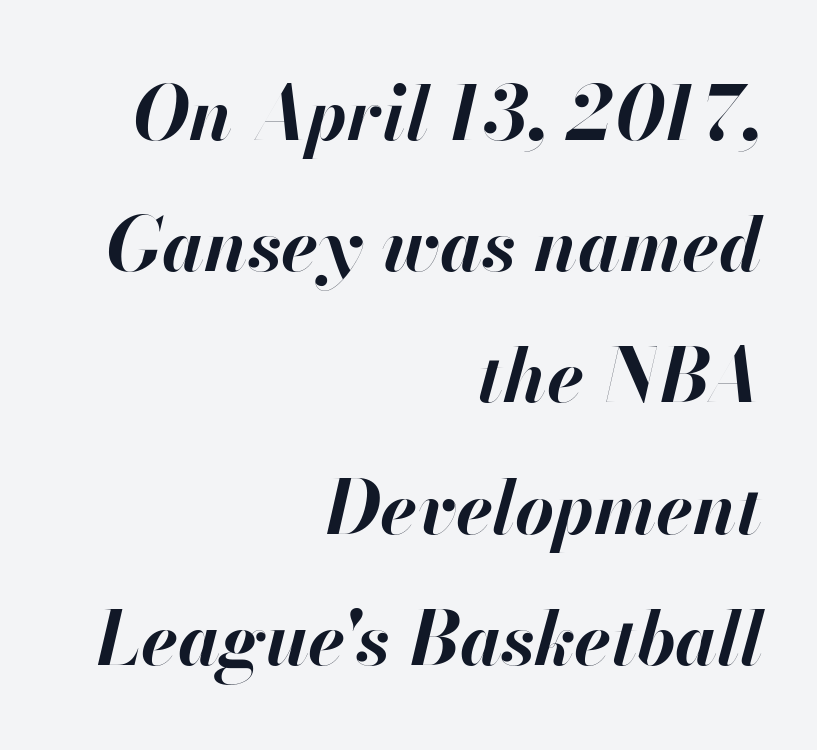
{"italic": "yes", "lean": "right", "slant_degrees": 13, "bold": "yes", "weight": "bold", "width": "normal", "stroke_contrast": "high", "x_height": "small", "monospaced": "no", "underline": "no", "align": "right", "line_spacing_ratio": 1.75, "letter_spacing": "normal", "letter_spacing_em": 0.0, "glyph_px": 75}
